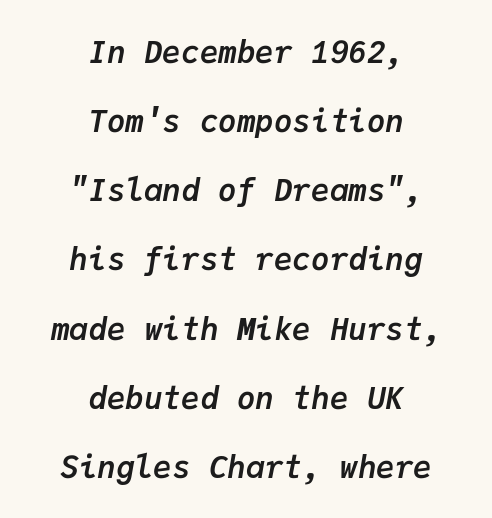
The image shows 31 px semibold type, italic (leaning right), monospaced; set centered, loose line spacing (2.23x), normal letter spacing, not underlined; low stroke contrast and a medium x-height.
